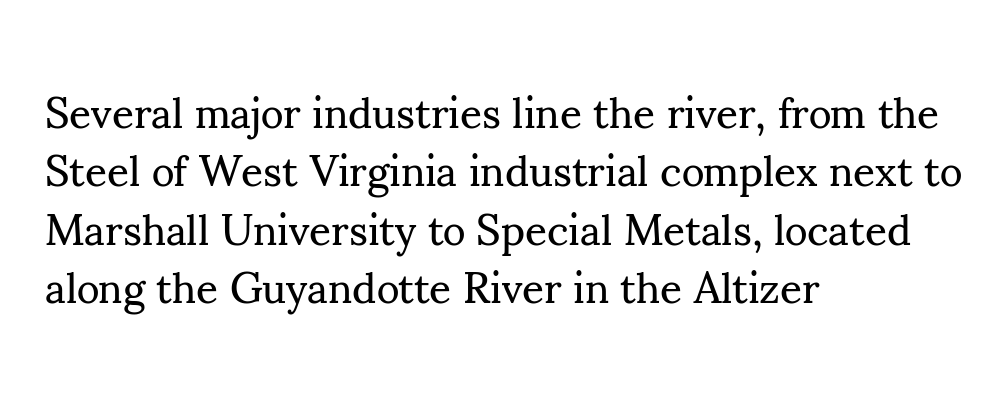
{"serif": "yes", "italic": "no", "bold": "no", "weight": "regular", "width": "normal", "stroke_contrast": "medium", "x_height": "small", "monospaced": "no", "underline": "no", "align": "left", "line_spacing": "normal", "line_spacing_ratio": 1.36, "letter_spacing": "normal", "letter_spacing_em": 0.0, "glyph_px": 43}
